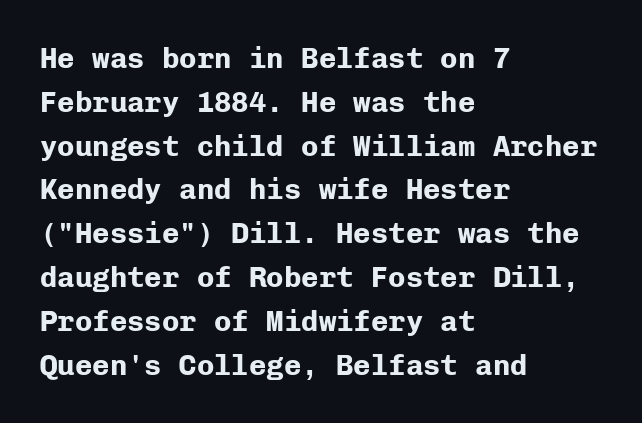
The image shows 29 px bold sans-serif type, upright, monospaced; set left-aligned, normal line spacing (1.51x), normal letter spacing, not underlined; low stroke contrast and a medium x-height.
